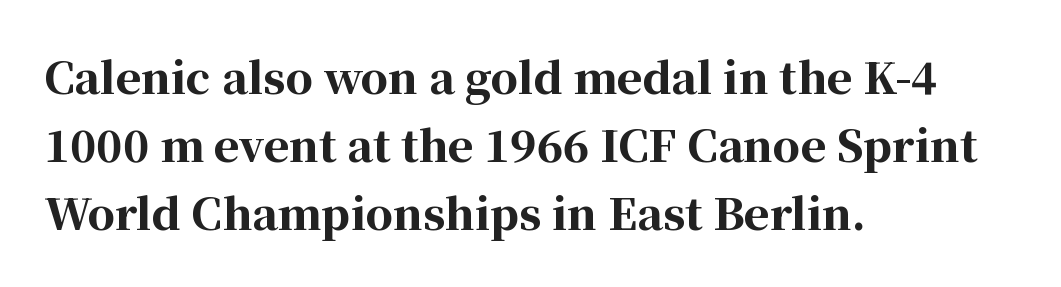
Q: Is the text bold? A: Yes.
Q: Is the text italic (slanted)? A: No, it is upright.
Q: Is the typeface a serif or a sans-serif typeface? A: Serif.
Q: Is the text underlined? A: No.
Q: How is the paragraph aligned? A: Left-aligned.
Q: Is the spacing between letters normal or unusually wide? A: Normal.
Q: Is the spacing between lines tight, normal or loose? A: Normal.
Q: Width (condensed, normal, or wide)? A: Normal.
Q: Stroke contrast? A: High.
Q: x-height? A: Medium.
Q: Monospaced? A: No.
